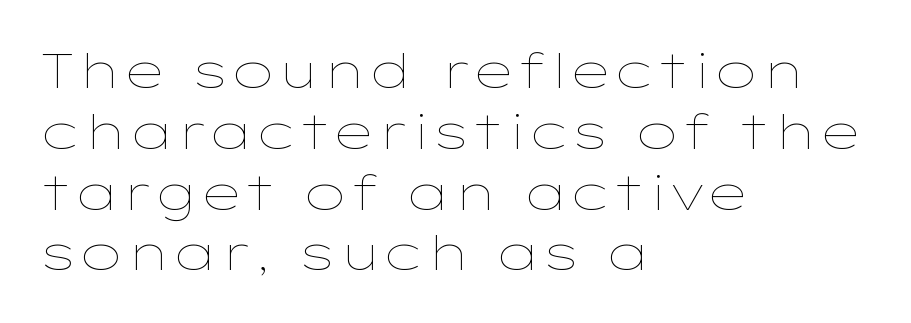
Ordinary non-slanted type is in use. Spacing verdict: proportional, widths tailored to each character. Clear beneath every line of the passage. A student would call this left alignment; a typographer would say flush left, rag right. No extra tracking has been applied to these lines. Caption: face not bold, strokes unweighted.
